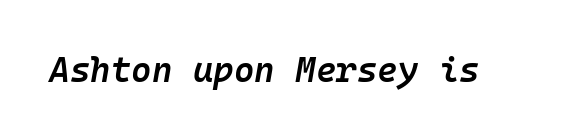
Type without underlining. Caption: standard tracking, unaltered. Rendered with sloped, italic letterforms. This sample has the even, mechanical cadence of fixed-width lettering. Each glyph is drawn with semibold strokes, heavier than normal yet not fully bold.
